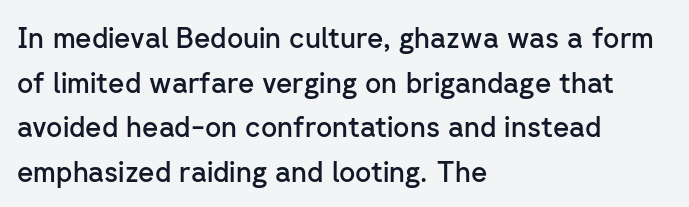
The image shows 28 px semibold sans-serif type, upright; set left-aligned, normal line spacing (1.59x), normal letter spacing, not underlined; low stroke contrast and a medium x-height.
